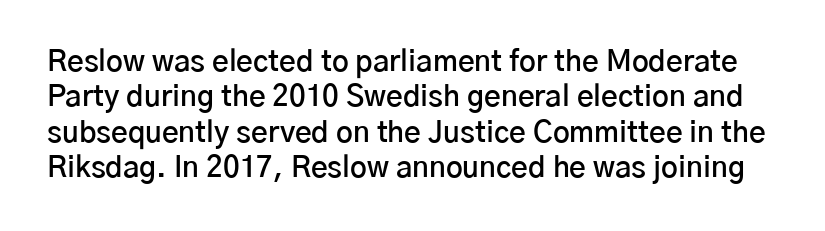
The rendering uses a semibold face; strokes are thickened but not to full bold. Notice how the stems are strictly vertical — no italics here. Check where the strokes stop: nothing finishes them off — pure sans. What stands out about the letter spacing? Nothing — it is the standard amount. The glyphs are unaccompanied by any horizontal stroke below them. These lines are rendered in a variable-pitch font.
